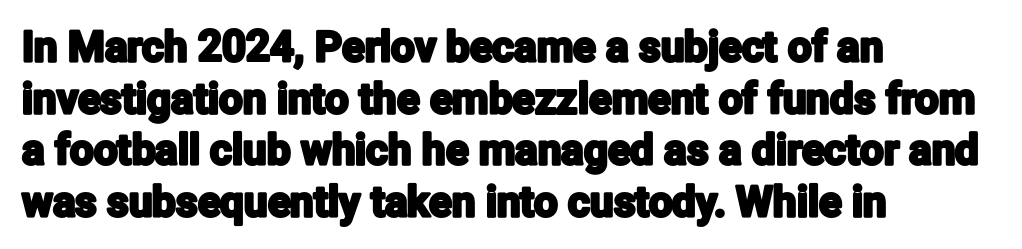
{"serif": "no", "italic": "no", "width": "condensed", "stroke_contrast": "low", "x_height": "medium", "monospaced": "no", "underline": "no", "align": "left", "line_spacing_ratio": 1.23, "letter_spacing": "normal", "letter_spacing_em": 0.0, "glyph_px": 42}
